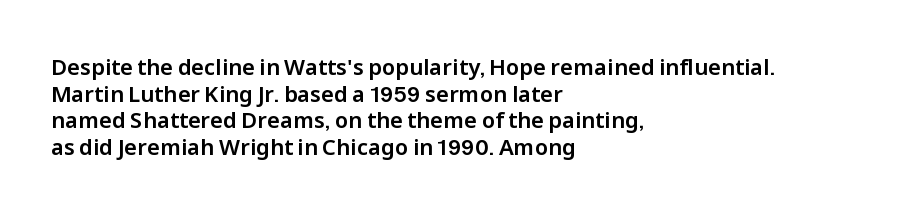
{"italic": "no", "underline": "no", "align": "left", "line_spacing_ratio": 1.21, "letter_spacing": "normal", "letter_spacing_em": 0.0, "glyph_px": 22}
